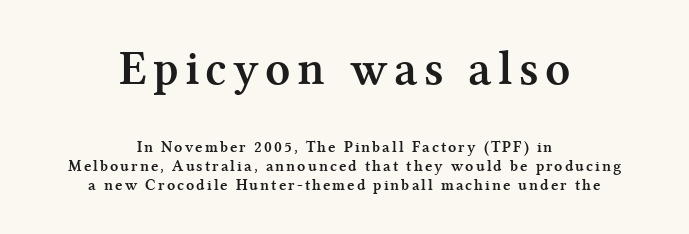
{"serif": "yes", "italic": "no", "bold": "yes", "weight": "semibold", "width": "normal", "stroke_contrast": "medium", "x_height": "medium", "monospaced": "no", "underline": "no", "align": "center", "line_spacing_ratio": 1.18, "larger_block": "first", "size_ratio": 3.06, "glyph_px": 49}
